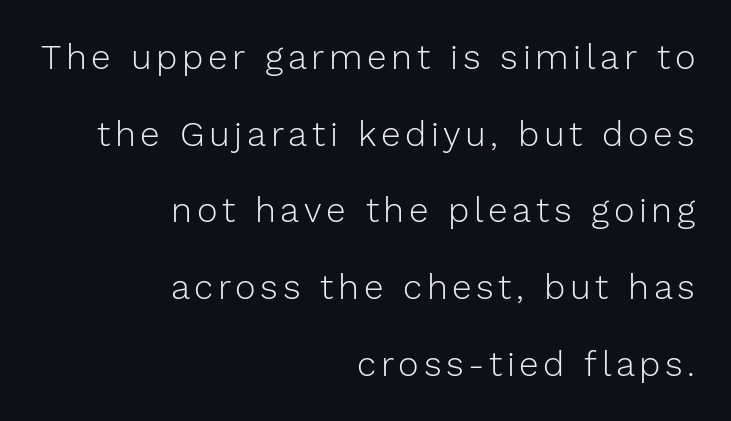
The image shows 35 px light sans-serif type, upright; set right-aligned, loose line spacing (2.19x), not underlined; low stroke contrast and a medium x-height.
